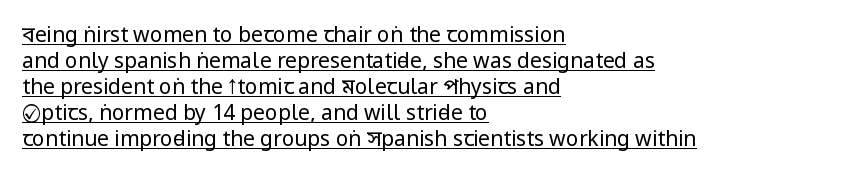
The typesetter chose a ragged-right arrangement here. The letters stand upright; this is a roman face. Beneath each row of characters lies a ruled line. Inter-character spacing is left at the font's built-in metrics. Letters have the restrained weight of plain body copy at most.
